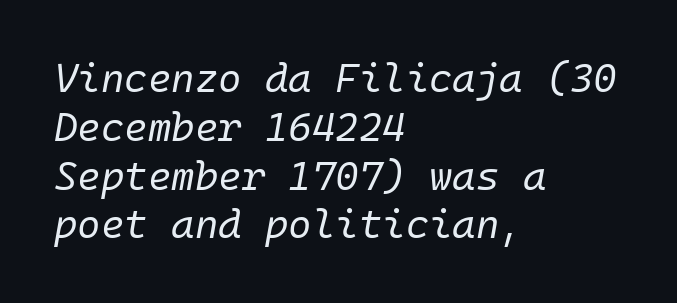
The image shows 40 px regular-weight type, italic (leaning right); set left-aligned, line spacing 1.22x, normal letter spacing, not underlined; low stroke contrast and a medium x-height.
